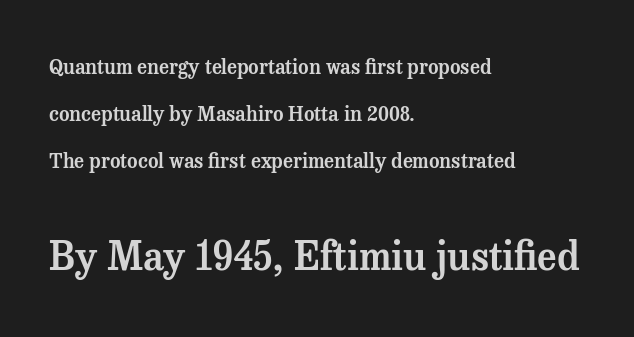
Q: Is the text italic (slanted)? A: No, it is upright.
Q: Is the typeface a serif or a sans-serif typeface? A: Serif.
Q: Is the text underlined? A: No.
Q: How is the paragraph aligned? A: Left-aligned.
Q: Is the spacing between letters normal or unusually wide? A: Normal.
Q: Is the spacing between lines tight, normal or loose? A: Loose.
Q: Which block of text is set in a larger size, the first (top) or the second (bottom)? A: The second (bottom) one.
Q: Width (condensed, normal, or wide)? A: Normal.
Q: Stroke contrast? A: Medium.
Q: x-height? A: Medium.
Q: Monospaced? A: No.
